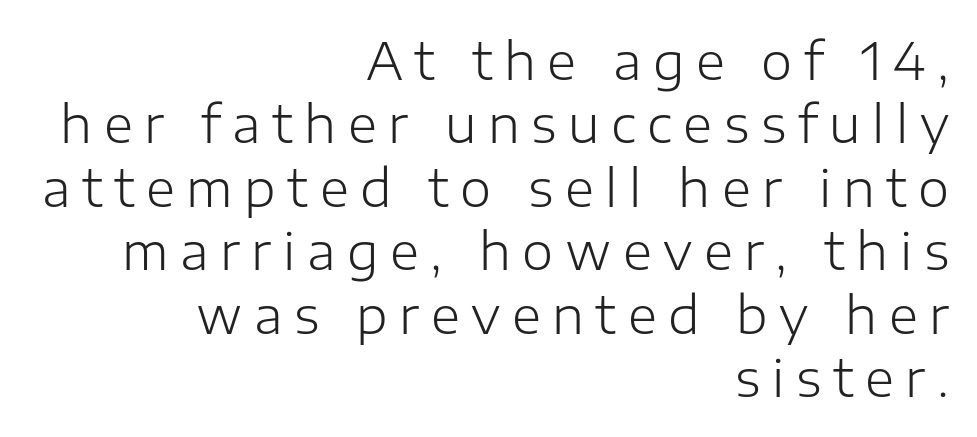
Q: Is the text bold? A: No.
Q: Is the text italic (slanted)? A: No, it is upright.
Q: Is the typeface a serif or a sans-serif typeface? A: Sans-serif.
Q: Is the text underlined? A: No.
Q: How is the paragraph aligned? A: Right-aligned.
Q: Is the spacing between letters normal or unusually wide? A: Unusually wide.
Q: Is the spacing between lines tight, normal or loose? A: Normal.
Q: Width (condensed, normal, or wide)? A: Normal.
Q: Stroke contrast? A: Low.
Q: x-height? A: Medium.
Q: Monospaced? A: No.
